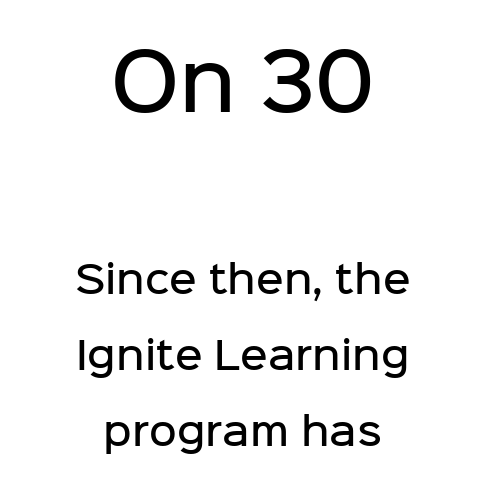
{"serif": "no", "italic": "no", "bold": "semi", "weight": "semibold", "width": "normal", "stroke_contrast": "low", "x_height": "medium", "monospaced": "no", "underline": "no", "align": "center", "line_spacing": "loose", "line_spacing_ratio": 2.0, "letter_spacing": "normal", "letter_spacing_em": 0.0, "larger_block": "first", "size_ratio": 2.0, "glyph_px": 76}
